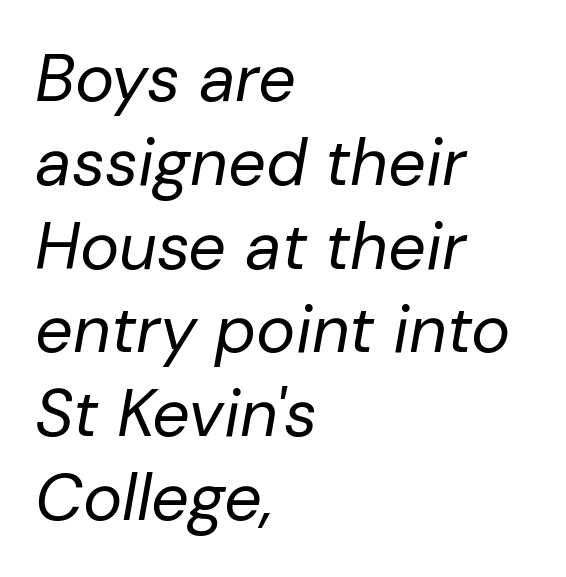
Q: Is the text bold? A: No.
Q: Is the text italic (slanted)? A: Yes, it leans right by about 10 degrees.
Q: Is the text underlined? A: No.
Q: How is the paragraph aligned? A: Left-aligned.
Q: Is the spacing between letters normal or unusually wide? A: Normal.
Q: Is the spacing between lines tight, normal or loose? A: Normal.
Q: Width (condensed, normal, or wide)? A: Normal.
Q: Stroke contrast? A: Low.
Q: x-height? A: Medium.
Q: Monospaced? A: No.
